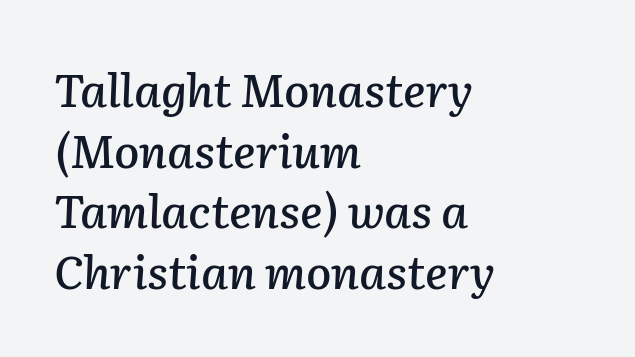
Q: Is the text italic (slanted)? A: Yes, it leans right by about 2 degrees.
Q: Is the text underlined? A: No.
Q: How is the paragraph aligned? A: Left-aligned.
Q: Is the spacing between letters normal or unusually wide? A: Normal.
Q: Is the spacing between lines tight, normal or loose? A: Normal.
Q: Width (condensed, normal, or wide)? A: Normal.
Q: Stroke contrast? A: Low.
Q: x-height? A: Medium.
Q: Monospaced? A: No.
